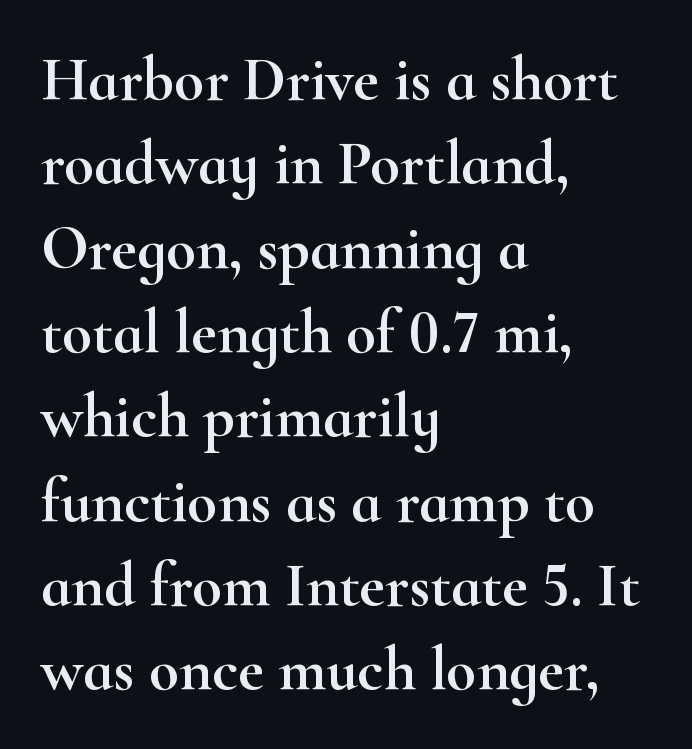
Q: Is the text italic (slanted)? A: No, it is upright.
Q: Is the typeface a serif or a sans-serif typeface? A: Serif.
Q: Is the text underlined? A: No.
Q: How is the paragraph aligned? A: Left-aligned.
Q: Is the spacing between letters normal or unusually wide? A: Normal.
Q: Is the spacing between lines tight, normal or loose? A: Normal.
Q: Width (condensed, normal, or wide)? A: Wide.
Q: Stroke contrast? A: High.
Q: x-height? A: Small.
Q: Monospaced? A: No.
